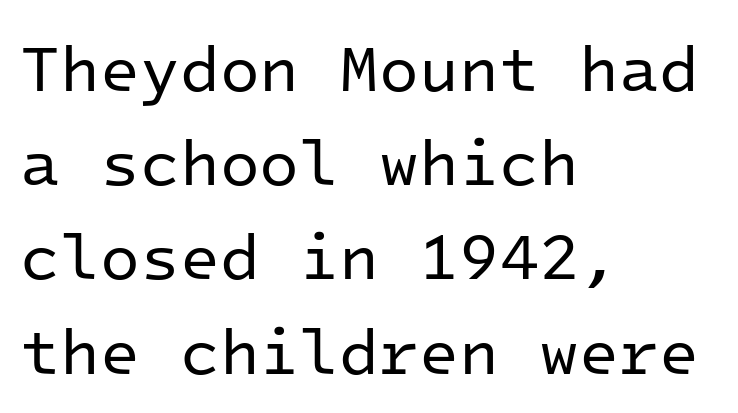
Q: Is the text bold? A: No.
Q: Is the text italic (slanted)? A: No, it is upright.
Q: Is the typeface a serif or a sans-serif typeface? A: Sans-serif.
Q: Is the text underlined? A: No.
Q: How is the paragraph aligned? A: Left-aligned.
Q: Is the spacing between letters normal or unusually wide? A: Normal.
Q: Is the spacing between lines tight, normal or loose? A: Normal.
Q: Width (condensed, normal, or wide)? A: Normal.
Q: Stroke contrast? A: Low.
Q: x-height? A: Medium.
Q: Monospaced? A: Yes.
